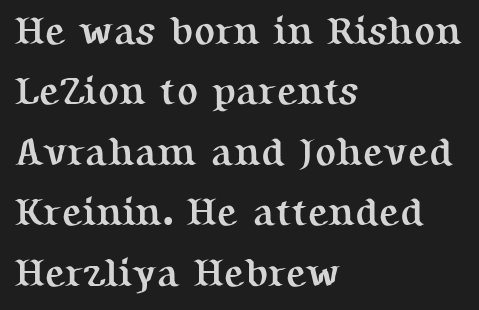
{"serif": "yes", "italic": "no", "bold": "yes", "weight": "semibold", "width": "normal", "stroke_contrast": "medium", "x_height": "medium", "monospaced": "no", "underline": "no", "align": "left", "line_spacing": "normal", "line_spacing_ratio": 1.55, "letter_spacing": "normal", "letter_spacing_em": 0.0, "glyph_px": 39}
